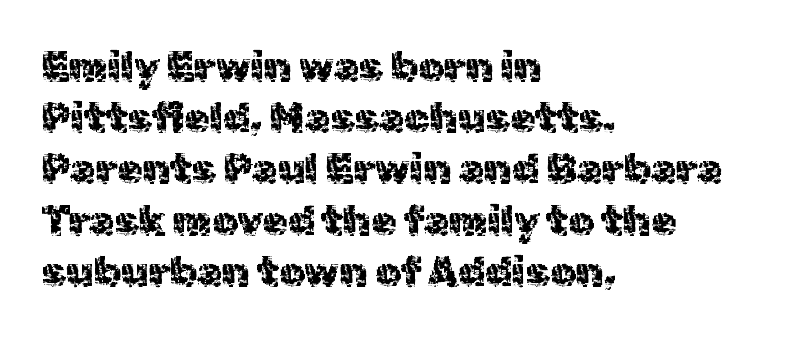
{"serif": "no", "italic": "no", "width": "normal", "x_height": "medium", "monospaced": "no", "underline": "no", "align": "left", "line_spacing": "normal", "line_spacing_ratio": 1.25, "letter_spacing": "normal", "letter_spacing_em": 0.0, "glyph_px": 41}
